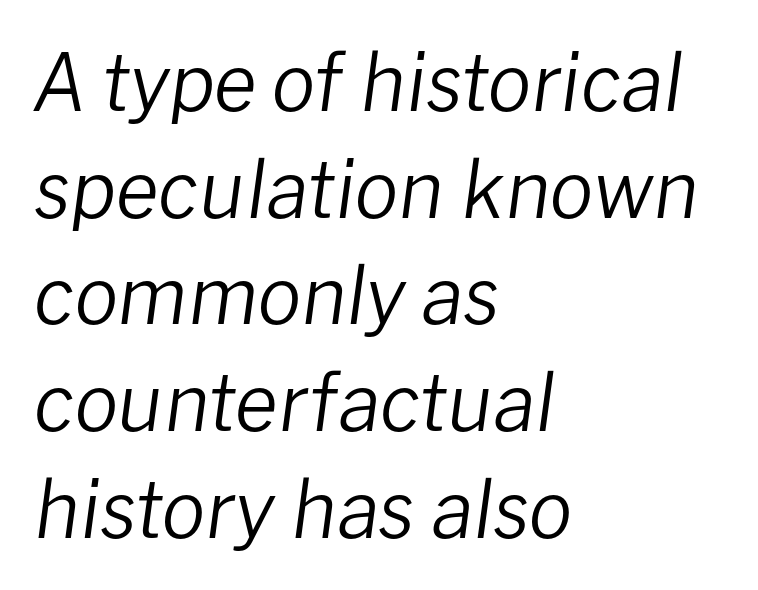
Q: Is the text bold? A: No.
Q: Is the text italic (slanted)? A: Yes, it leans right by about 8 degrees.
Q: Is the text underlined? A: No.
Q: How is the paragraph aligned? A: Left-aligned.
Q: Is the spacing between letters normal or unusually wide? A: Normal.
Q: Is the spacing between lines tight, normal or loose? A: Normal.
Q: Width (condensed, normal, or wide)? A: Normal.
Q: Stroke contrast? A: Low.
Q: x-height? A: Medium.
Q: Monospaced? A: No.
